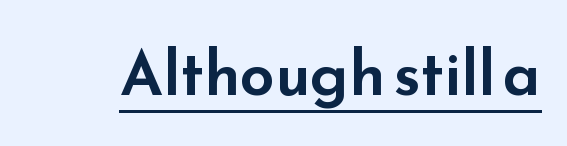
Q: Is the text italic (slanted)? A: No, it is upright.
Q: Is the typeface a serif or a sans-serif typeface? A: Sans-serif.
Q: Is the text underlined? A: Yes.
Q: Is the spacing between letters normal or unusually wide? A: Normal.
Q: Width (condensed, normal, or wide)? A: Wide.
Q: Stroke contrast? A: Low.
Q: x-height? A: Small.
Q: Monospaced? A: No.
